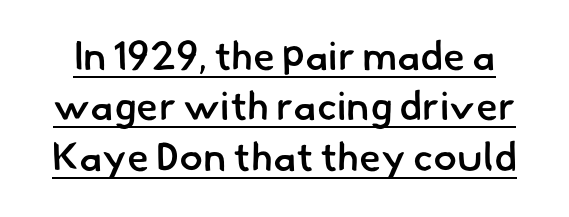
The designer went with a sans here, leaving each stem footless. How heavy is the stroke? Medium-heavy — a semibold, shy of bold. In terms of letterspacing, this is plain default setting. Students, observe: this is what conventionally led text looks like. Underline: present.
